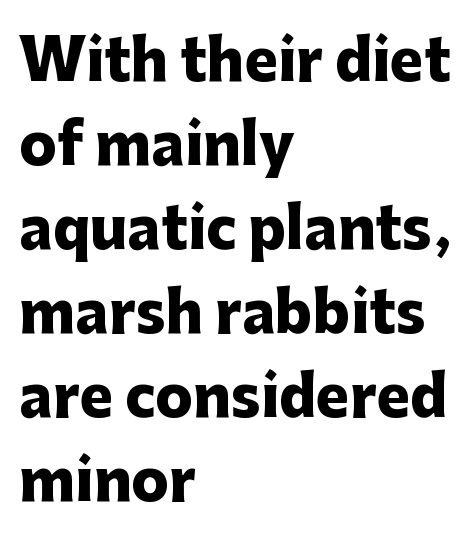
Q: Is the text bold? A: Yes.
Q: Is the text italic (slanted)? A: No, it is upright.
Q: Is the typeface a serif or a sans-serif typeface? A: Sans-serif.
Q: Is the text underlined? A: No.
Q: How is the paragraph aligned? A: Left-aligned.
Q: Is the spacing between letters normal or unusually wide? A: Normal.
Q: Is the spacing between lines tight, normal or loose? A: Normal.
Q: Width (condensed, normal, or wide)? A: Normal.
Q: Stroke contrast? A: Low.
Q: x-height? A: Medium.
Q: Monospaced? A: No.
